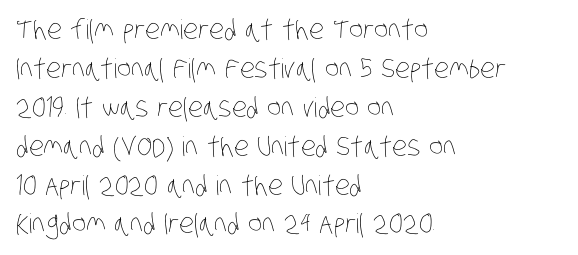
How are the letters spaced? Ordinarily, with no added tracking. Rows of type keep a routine distance in the vertical direction. No extra ink here — the face is not bold. Left-aligned paragraph, ragged on the right. The strip under each line holds only bare page.
